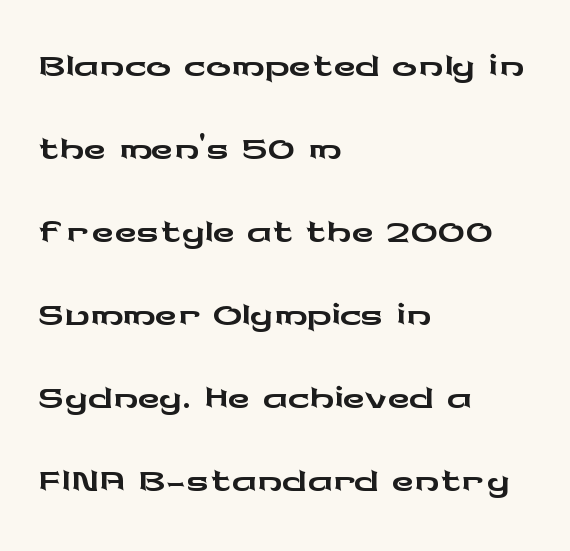
Alignment: flush left. These lines keep a tight, regular rhythm from letter to letter. Check where the strokes stop: nothing finishes them off — pure sans. Vertically, the passage feels balanced, rows spaced as you'd expect. The words here are not underlined. The passage shown is typed in a proportional face where columns would drift.
